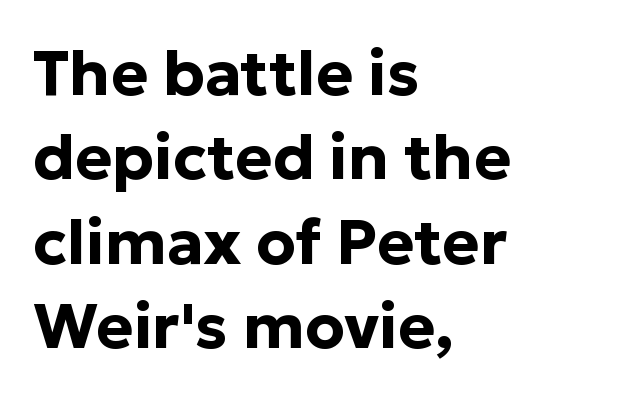
The image shows 63 px bold sans-serif type, upright; set left-aligned, normal line spacing (1.34x), normal letter spacing, not underlined; low stroke contrast and a medium x-height.
